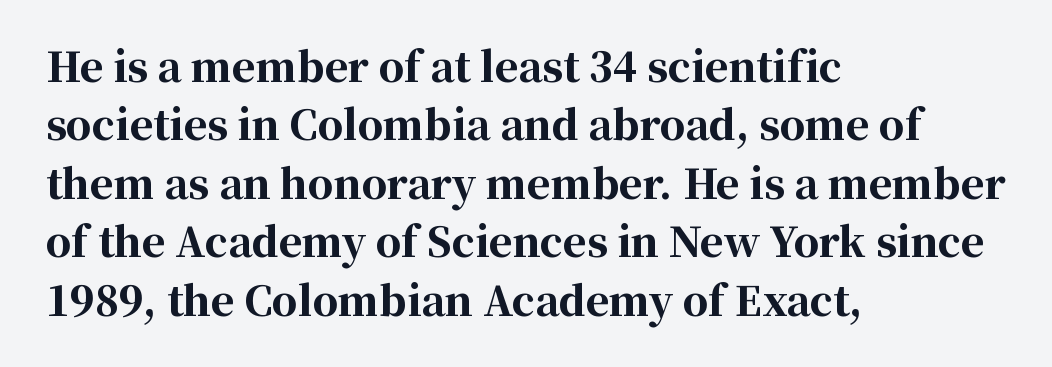
Q: Is the text bold? A: Yes.
Q: Is the text italic (slanted)? A: No, it is upright.
Q: Is the typeface a serif or a sans-serif typeface? A: Serif.
Q: Is the text underlined? A: No.
Q: How is the paragraph aligned? A: Left-aligned.
Q: Is the spacing between letters normal or unusually wide? A: Normal.
Q: Is the spacing between lines tight, normal or loose? A: Normal.
Q: Width (condensed, normal, or wide)? A: Normal.
Q: Stroke contrast? A: High.
Q: x-height? A: Medium.
Q: Monospaced? A: No.
